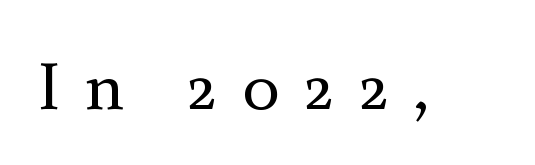
The image shows 69 px regular-weight serif type, upright; set unusually wide letter spacing (+0.35 em), not underlined; medium stroke contrast and a small x-height.
